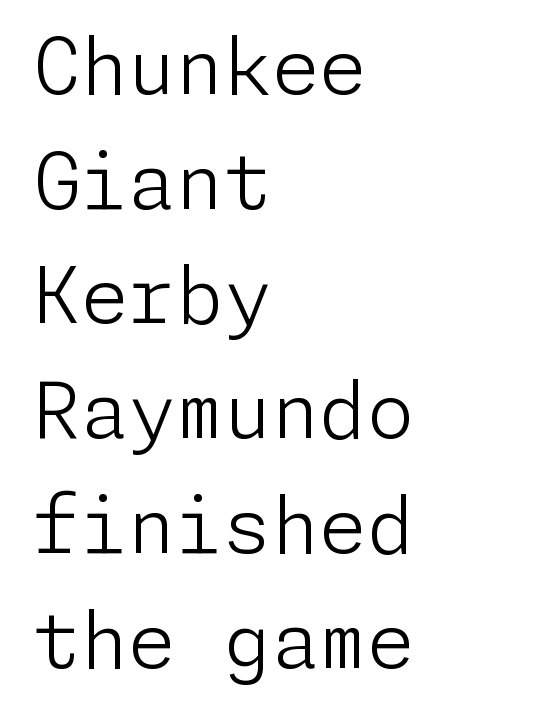
{"serif": "no", "italic": "no", "bold": "no", "weight": "light", "width": "normal", "stroke_contrast": "low", "x_height": "medium", "underline": "no", "align": "left", "line_spacing": "normal", "line_spacing_ratio": 1.49, "letter_spacing": "normal", "letter_spacing_em": 0.0, "glyph_px": 77}
